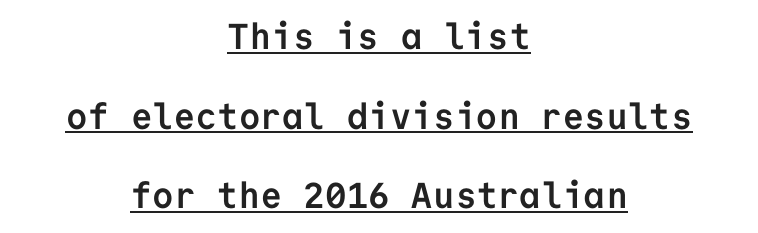
The string is rendered with underlining switched on. The lettering holds an erect, upright posture throughout. Vertically, the passage feels expansive, rows floating well apart. Both edges are ragged and mirror each other, which tells us the setting is centered. Note the uniform advance width — an 'i' takes as much space as an 'm'.
